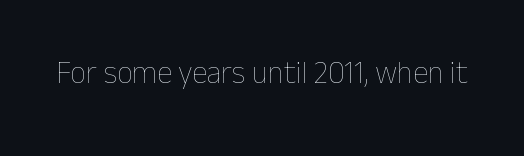
The image shows 31 px thin type, upright; set normal letter spacing, not underlined; low stroke contrast and a medium x-height.
